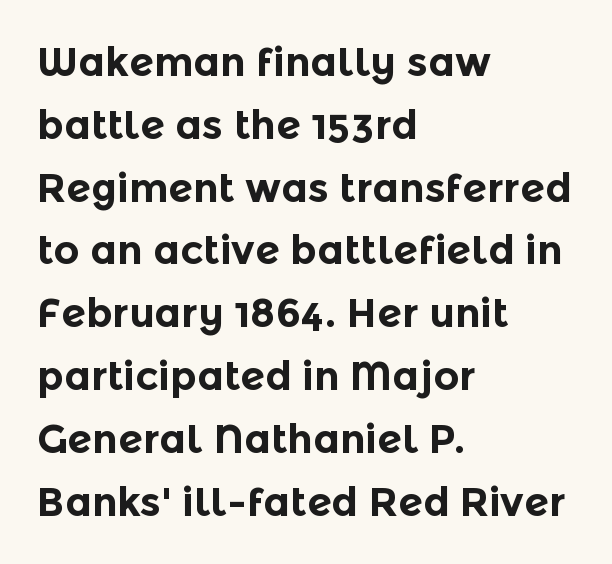
The image shows 40 px bold sans-serif type, upright; set left-aligned, normal line spacing (1.57x), normal letter spacing, not underlined; a medium x-height.
